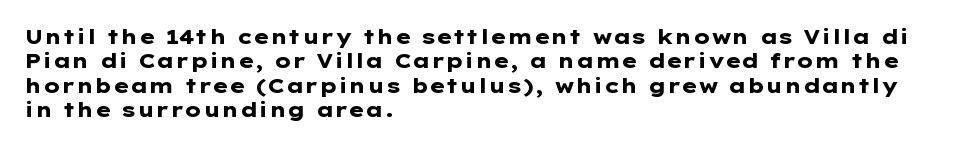
In terms of weight, the rendering is a true, heavy bold. In CSS terms this would be text-align: left. This rendering leaves character spacing at its baseline value. Honestly, there is no underline to notice here at all. The typography opts for an upright posture over an oblique one.
